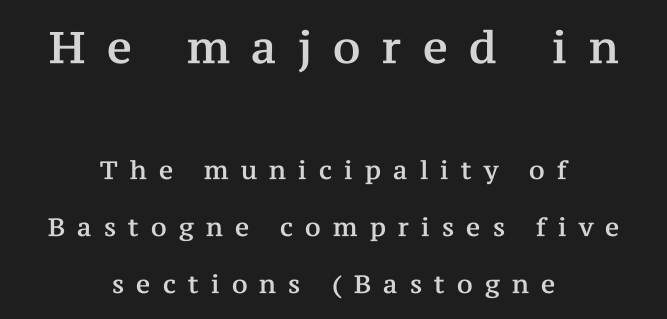
Serif or sans? Serif — the stroke terminals have little feet. Compared with typical body copy, the letter spacing here is much looser. The rendering uses a large line-height, opening up the rows. A student would notice the top passage is typeset larger than what follows.
